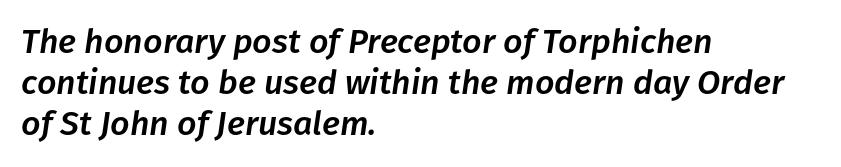
Q: Is the text italic (slanted)? A: Yes, it leans right by about 8 degrees.
Q: Is the text underlined? A: No.
Q: How is the paragraph aligned? A: Left-aligned.
Q: Is the spacing between letters normal or unusually wide? A: Normal.
Q: Width (condensed, normal, or wide)? A: Normal.
Q: Stroke contrast? A: Low.
Q: x-height? A: Medium.
Q: Monospaced? A: No.
